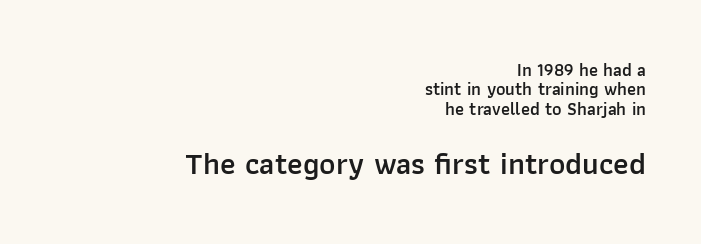
Weight check: semibold — heavier than regular, not quite bold. The passage shown is not underscored anywhere. Which of the two is more prominent by size? The second, at the bottom. The tracking reads as untouched default to a designer's eye. Teacher's note: observe the even right margin — that is flush-right alignment. The typeface chosen for these lines omits serifs.
